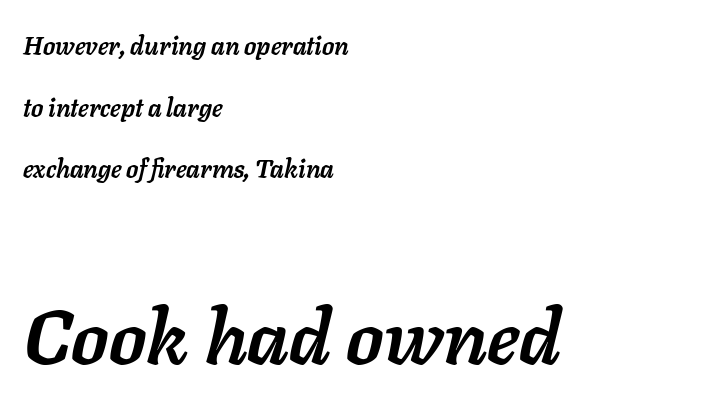
Q: Is the text bold? A: Yes.
Q: Is the text italic (slanted)? A: Yes, it leans right by about 11 degrees.
Q: Is the text underlined? A: No.
Q: How is the paragraph aligned? A: Left-aligned.
Q: Is the spacing between letters normal or unusually wide? A: Normal.
Q: Is the spacing between lines tight, normal or loose? A: Loose.
Q: Which block of text is set in a larger size, the first (top) or the second (bottom)? A: The second (bottom) one.
Q: Width (condensed, normal, or wide)? A: Normal.
Q: Stroke contrast? A: Low.
Q: x-height? A: Medium.
Q: Monospaced? A: No.
